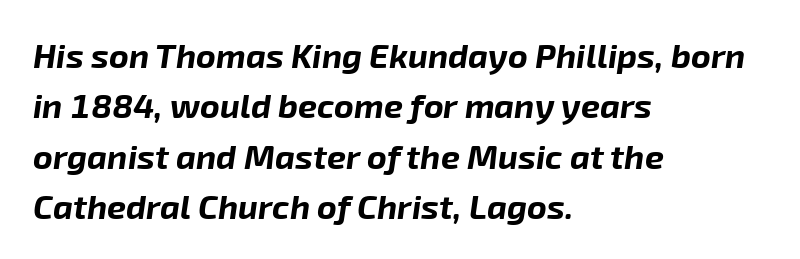
{"italic": "yes", "lean": "right", "slant_degrees": 8, "bold": "yes", "weight": "bold", "width": "normal", "stroke_contrast": "low", "x_height": "medium", "monospaced": "no", "underline": "no", "align": "left", "line_spacing": "normal", "line_spacing_ratio": 1.48, "letter_spacing": "normal", "letter_spacing_em": 0.0, "glyph_px": 34}
